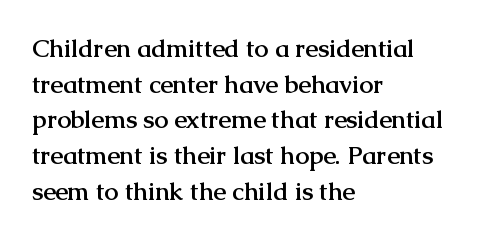
Q: Is the text bold? A: Yes.
Q: Is the text italic (slanted)? A: No, it is upright.
Q: Is the text underlined? A: No.
Q: How is the paragraph aligned? A: Left-aligned.
Q: Is the spacing between letters normal or unusually wide? A: Normal.
Q: Is the spacing between lines tight, normal or loose? A: Normal.
